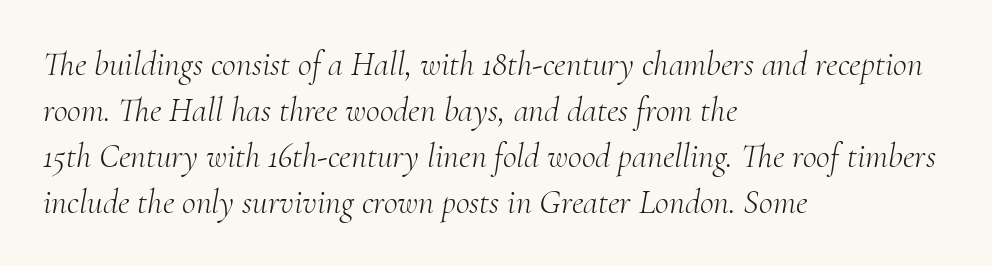
Each new line begins a customary step beneath the previous one. Rule under the text: the space is simply empty. Spacing verdict: proportional, widths tailored to each character. Small tapered or slab feet sit at the stroke ends, so this counts as serif.
